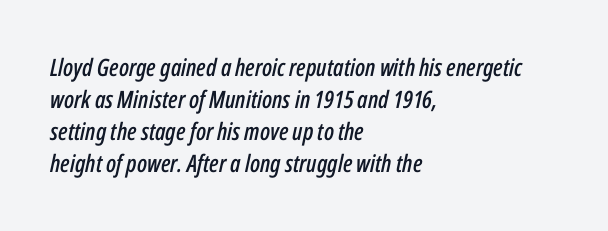
Q: Is the text italic (slanted)? A: Yes, it leans right by about 12 degrees.
Q: Is the text underlined? A: No.
Q: How is the paragraph aligned? A: Left-aligned.
Q: Is the spacing between letters normal or unusually wide? A: Normal.
Q: Is the spacing between lines tight, normal or loose? A: Normal.
